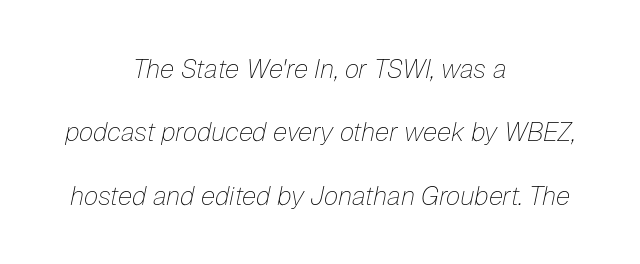
{"italic": "yes", "lean": "right", "slant_degrees": 12, "bold": "no", "underline": "no", "align": "center", "line_spacing": "loose", "line_spacing_ratio": 2.44, "letter_spacing": "normal", "letter_spacing_em": 0.0, "glyph_px": 26}
